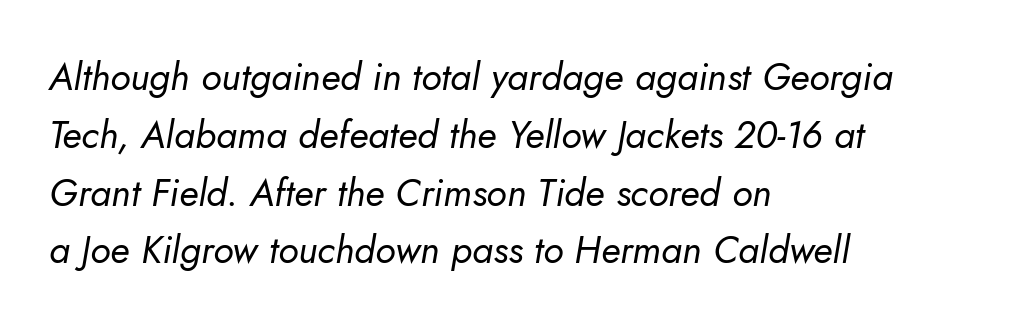
The passage shown is typed in a proportional face where columns would drift. Beneath every word, the page is bare. This sample uses an oblique cut, with every glyph tilted off the vertical. Compared with typical body copy, the letter spacing here is the same. These lines sit exactly where default settings would place them. Weight class: somewhere from thin through regular.
